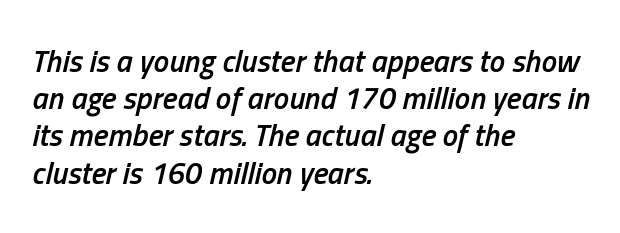
{"italic": "yes", "lean": "right", "slant_degrees": 13, "bold": "semi", "weight": "semibold", "width": "condensed", "stroke_contrast": "low", "x_height": "medium", "monospaced": "no", "underline": "no", "align": "left", "line_spacing_ratio": 1.2, "letter_spacing": "normal", "letter_spacing_em": 0.0, "glyph_px": 31}
